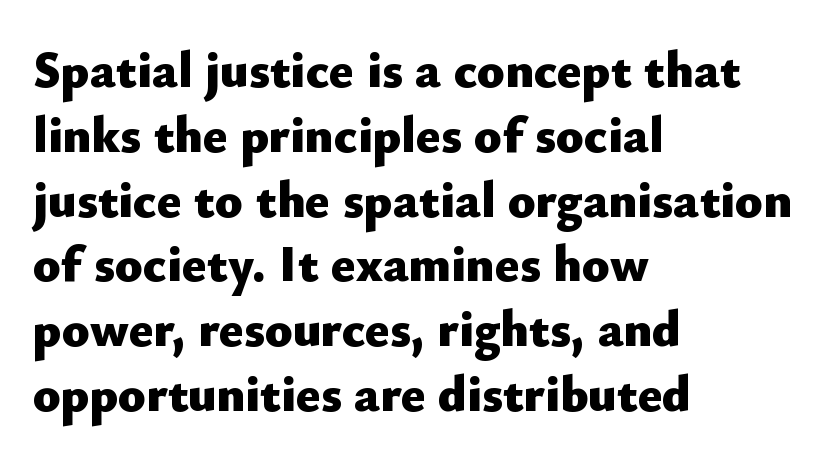
{"serif": "no", "italic": "no", "bold": "yes", "weight": "heavy", "width": "normal", "stroke_contrast": "low", "x_height": "small", "monospaced": "no", "underline": "no", "align": "left", "line_spacing": "normal", "line_spacing_ratio": 1.27, "letter_spacing": "normal", "letter_spacing_em": 0.0, "glyph_px": 51}
